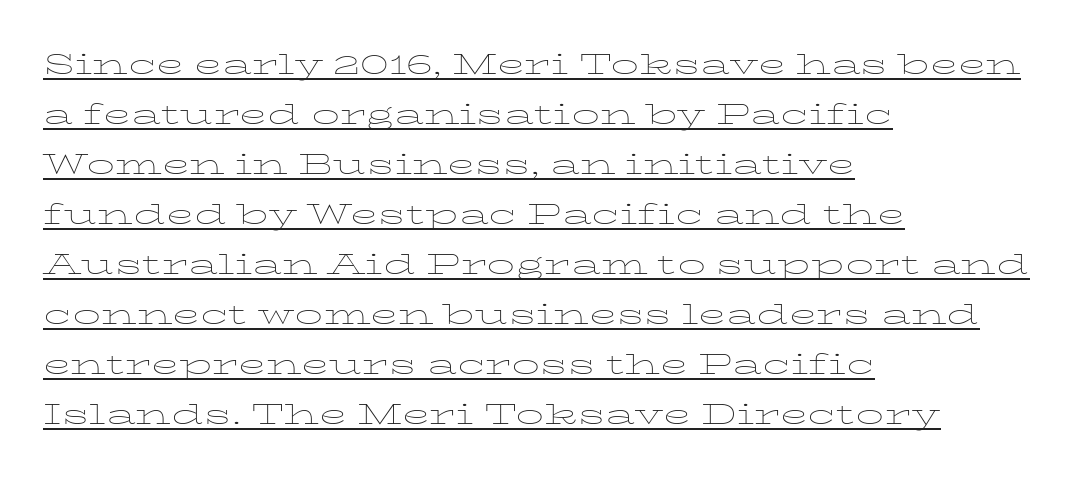
{"italic": "no", "bold": "no", "weight": "thin", "width": "wide", "stroke_contrast": "low", "x_height": "medium", "monospaced": "no", "underline": "yes", "align": "left", "line_spacing": "normal", "line_spacing_ratio": 1.35, "letter_spacing": "normal", "letter_spacing_em": 0.0, "glyph_px": 37}
